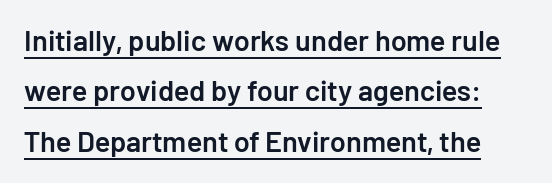
Q: Is the text bold? A: Semi-bold.
Q: Is the text italic (slanted)? A: No, it is upright.
Q: Is the typeface a serif or a sans-serif typeface? A: Sans-serif.
Q: Is the text underlined? A: Yes.
Q: Is the spacing between letters normal or unusually wide? A: Normal.
Q: Width (condensed, normal, or wide)? A: Normal.
Q: Stroke contrast? A: Low.
Q: x-height? A: Medium.
Q: Monospaced? A: No.
